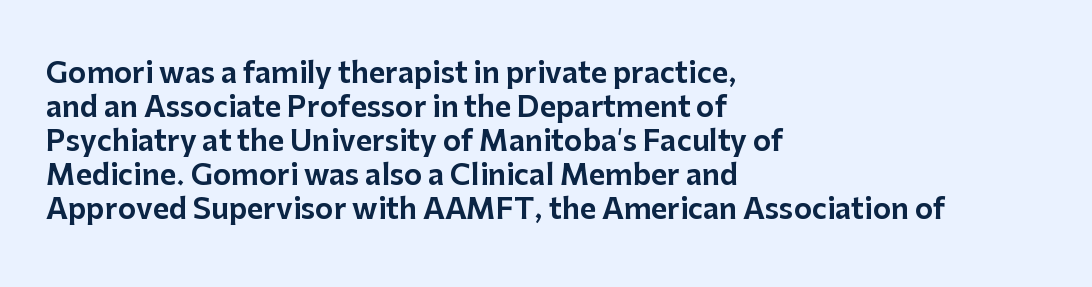
Q: Is the text italic (slanted)? A: No, it is upright.
Q: Is the typeface a serif or a sans-serif typeface? A: Sans-serif.
Q: Is the text underlined? A: No.
Q: How is the paragraph aligned? A: Left-aligned.
Q: Is the spacing between letters normal or unusually wide? A: Normal.
Q: Width (condensed, normal, or wide)? A: Normal.
Q: Stroke contrast? A: Low.
Q: x-height? A: Medium.
Q: Monospaced? A: No.
